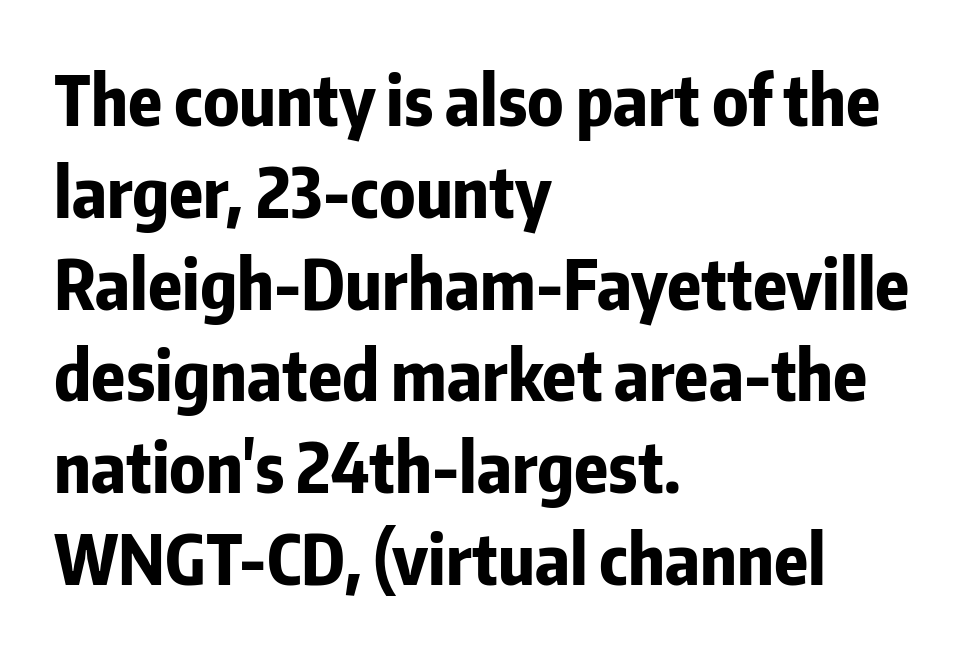
The image shows 69 px bold, condensed sans-serif type, upright; set left-aligned, normal line spacing (1.33x), normal letter spacing, not underlined; low stroke contrast and a medium x-height.
